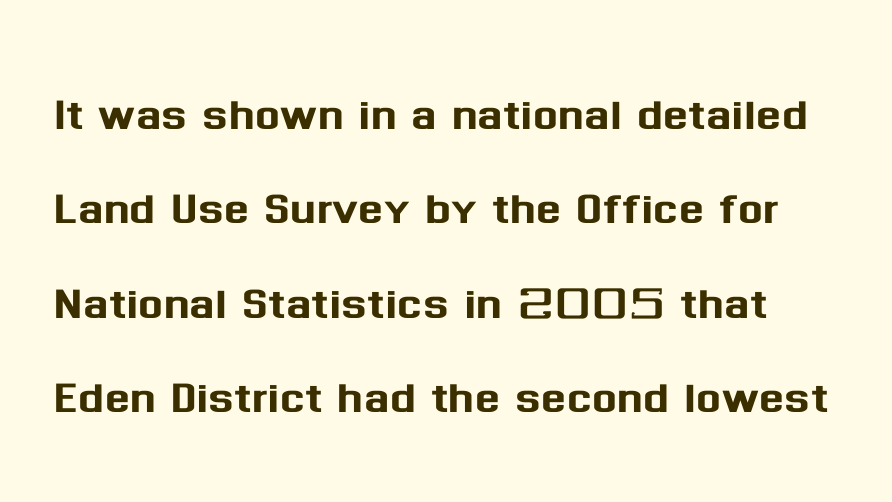
Ordinary non-slanted type is in use. A typesetter would label this face a sans. This sample has the flowing, uneven cadence of proportional lettering. A normal amount of white space separates one row of letters from the next. The space beneath each line is pristine and unruled.
